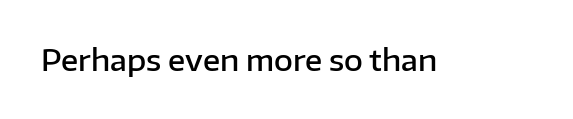
The image shows 29 px semibold sans-serif type, upright; set normal letter spacing, not underlined; low stroke contrast and a medium x-height.
